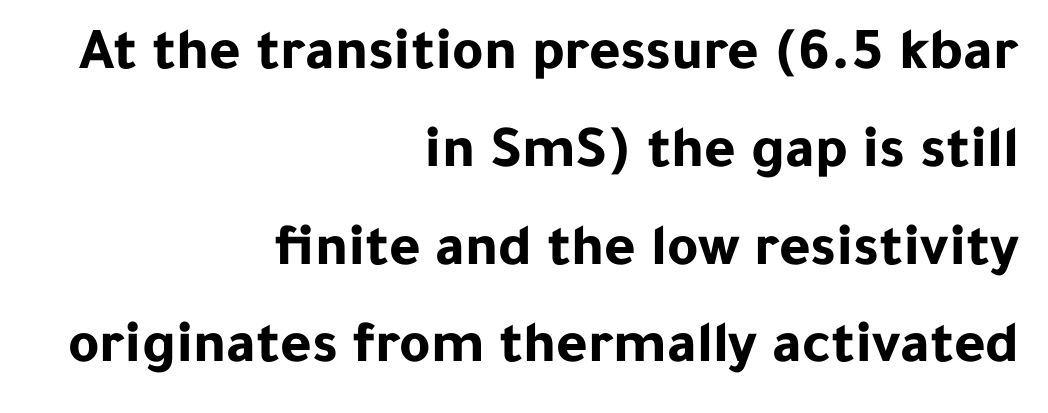
Leading: standard. These lines were composed using upright roman letters. Words float on clear page, feet unadorned. Here the designer chose a conventional face with non-uniform glyph widths.
